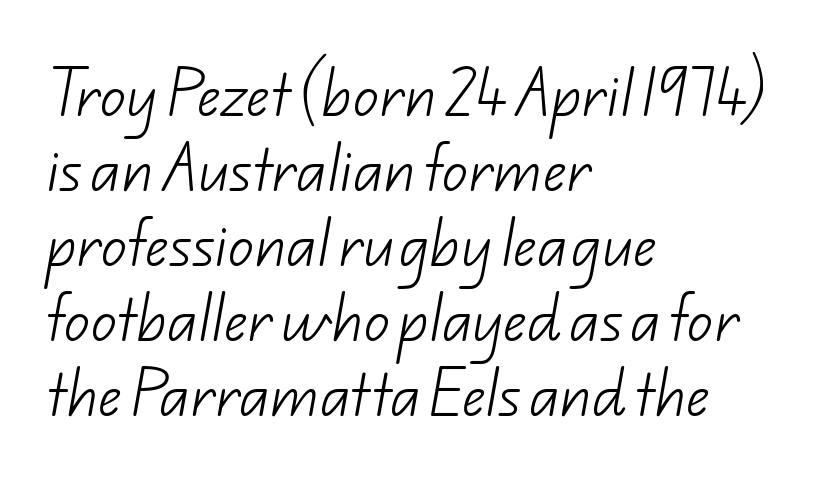
The image shows 51 px light sans-serif type; set left-aligned, normal line spacing (1.47x), normal letter spacing, not underlined; low stroke contrast and a small x-height.
